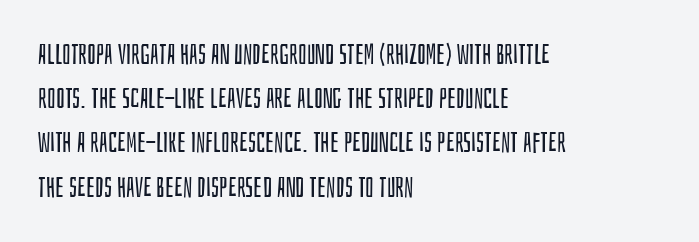
Q: Is the text bold? A: No.
Q: Is the text italic (slanted)? A: No, it is upright.
Q: Is the typeface a serif or a sans-serif typeface? A: Sans-serif.
Q: Is the text underlined? A: No.
Q: How is the paragraph aligned? A: Left-aligned.
Q: Is the spacing between letters normal or unusually wide? A: Normal.
Q: Is the spacing between lines tight, normal or loose? A: Normal.
Q: Width (condensed, normal, or wide)? A: Condensed.
Q: Stroke contrast? A: Low.
Q: x-height? A: Large.
Q: Monospaced? A: No.
